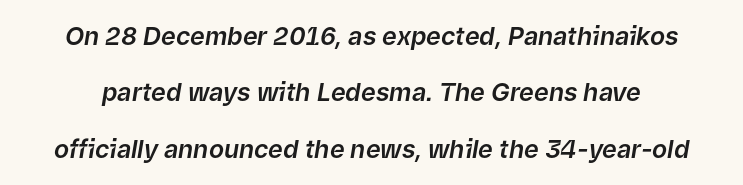
The image shows 25 px text type, italic (leaning right); set loose line spacing (2.26x), normal letter spacing, not underlined.
